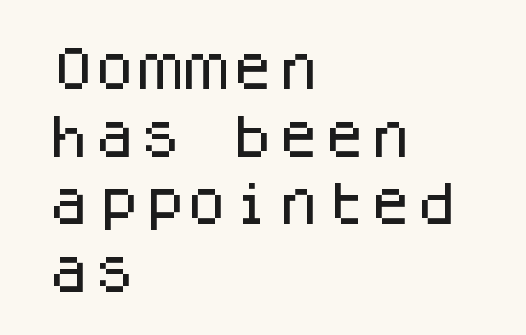
Q: Is the text italic (slanted)? A: No, it is upright.
Q: Is the typeface a serif or a sans-serif typeface? A: Sans-serif.
Q: Is the text underlined? A: No.
Q: How is the paragraph aligned? A: Left-aligned.
Q: Is the spacing between letters normal or unusually wide? A: Normal.
Q: Is the spacing between lines tight, normal or loose? A: Normal.
Q: Width (condensed, normal, or wide)? A: Normal.
Q: Stroke contrast? A: Low.
Q: x-height? A: Large.
Q: Monospaced? A: Yes.
